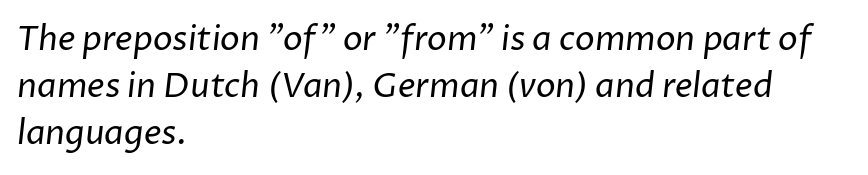
{"serif": "no", "bold": "no", "weight": "regular", "width": "normal", "stroke_contrast": "low", "x_height": "medium", "monospaced": "no", "underline": "no", "align": "left", "line_spacing": "normal", "line_spacing_ratio": 1.43, "letter_spacing": "normal", "letter_spacing_em": 0.0, "glyph_px": 33}
